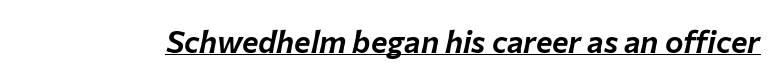
Q: Is the text italic (slanted)? A: Yes, it leans right by about 12 degrees.
Q: Is the text underlined? A: Yes.
Q: Is the spacing between letters normal or unusually wide? A: Normal.
Q: Width (condensed, normal, or wide)? A: Normal.
Q: Stroke contrast? A: Low.
Q: x-height? A: Medium.
Q: Monospaced? A: No.
